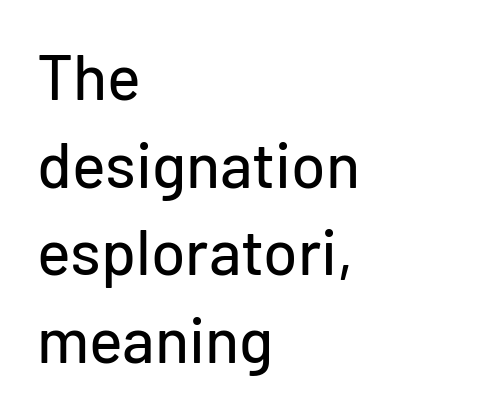
This rendering employs a face without finishing strokes, i.e., a sans-serif. How are the letters spaced? Ordinarily, with no added tracking. The vertical gap from one line to the next is medium. The space directly below the letters is spotless. The passage shown is typed in a proportional face where columns would drift.
